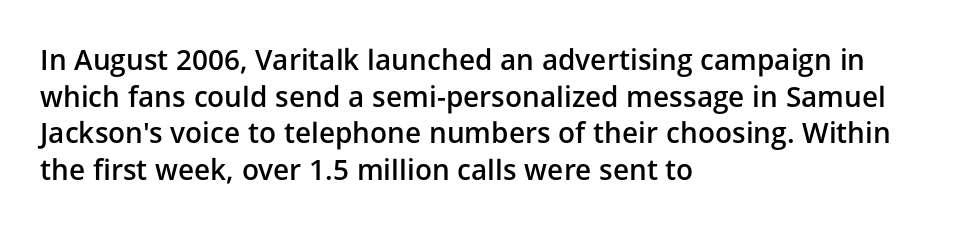
{"serif": "no", "italic": "no", "bold": "semi", "weight": "semibold", "width": "normal", "stroke_contrast": "low", "x_height": "medium", "monospaced": "no", "underline": "no", "align": "left", "line_spacing": "normal", "line_spacing_ratio": 1.31, "letter_spacing": "normal", "letter_spacing_em": 0.0, "glyph_px": 28}
